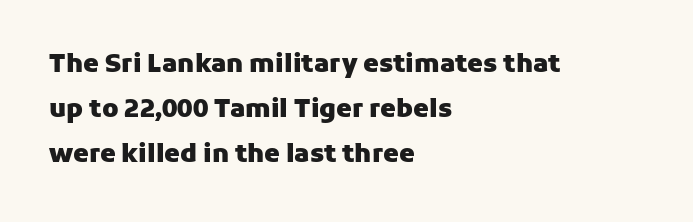
The image shows 25 px bold type, upright; set left-aligned, line spacing 1.81x, normal letter spacing, not underlined.
